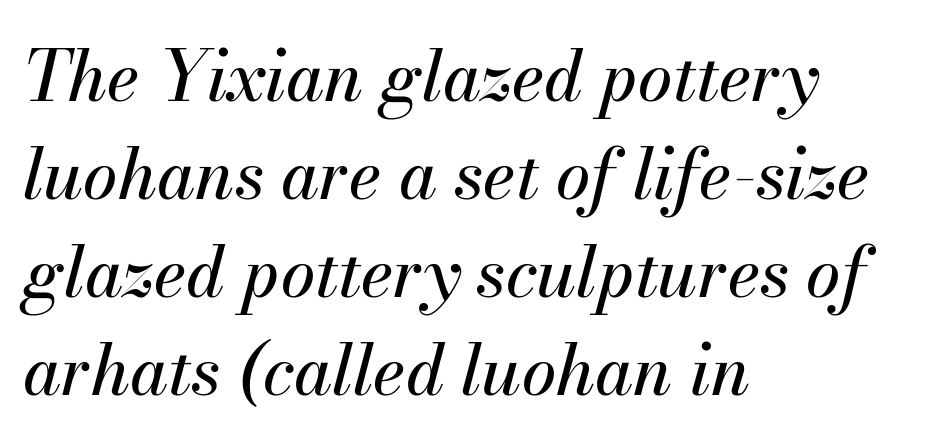
Q: Is the text italic (slanted)? A: Yes, it leans right by about 13 degrees.
Q: Is the text underlined? A: No.
Q: How is the paragraph aligned? A: Left-aligned.
Q: Is the spacing between letters normal or unusually wide? A: Normal.
Q: Is the spacing between lines tight, normal or loose? A: Normal.
Q: Width (condensed, normal, or wide)? A: Normal.
Q: Stroke contrast? A: Medium.
Q: x-height? A: Small.
Q: Monospaced? A: No.
